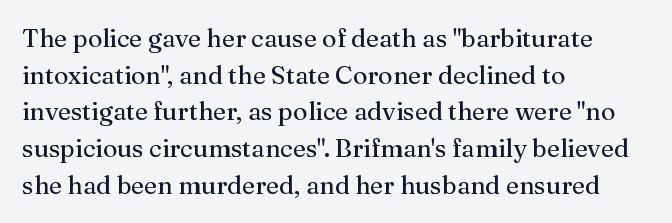
Weight: in the light-to-regular range. In CSS terms this would be text-align: left. The letters stand straight up with perfectly vertical stems. Each new line begins a customary step beneath the previous one. Characters follow at the spacing the type designer built in.
